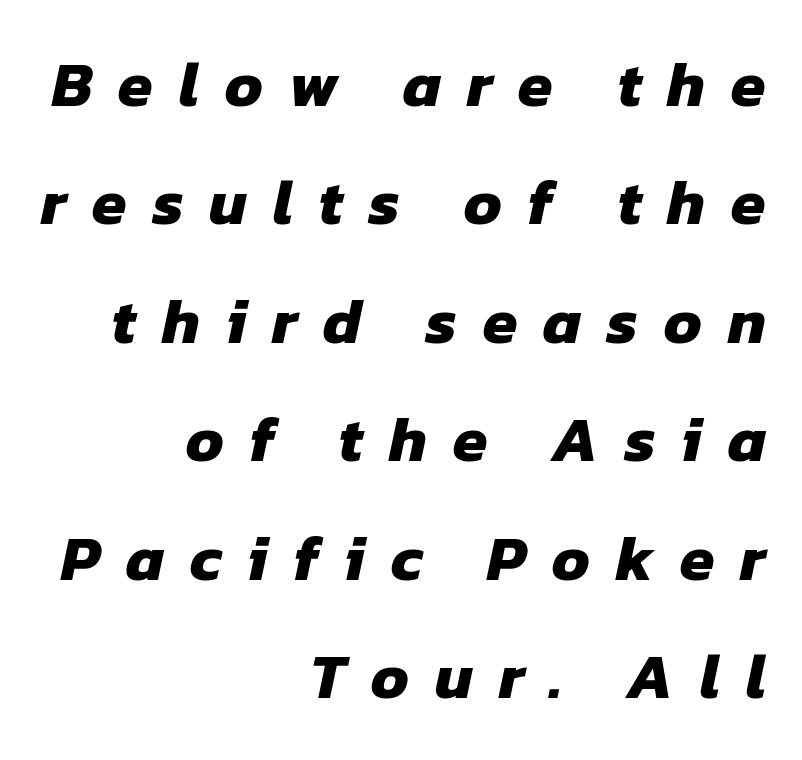
{"serif": "no", "bold": "yes", "weight": "heavy", "width": "normal", "stroke_contrast": "low", "x_height": "medium", "monospaced": "no", "underline": "no", "align": "right", "line_spacing_ratio": 1.88, "letter_spacing": "wide", "letter_spacing_em": 0.41, "glyph_px": 63}
